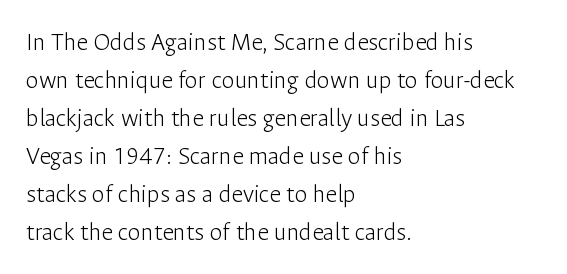
Q: Is the text bold? A: No.
Q: Is the text italic (slanted)? A: No, it is upright.
Q: Is the text underlined? A: No.
Q: How is the paragraph aligned? A: Left-aligned.
Q: Is the spacing between letters normal or unusually wide? A: Normal.
Q: Is the spacing between lines tight, normal or loose? A: Normal.
